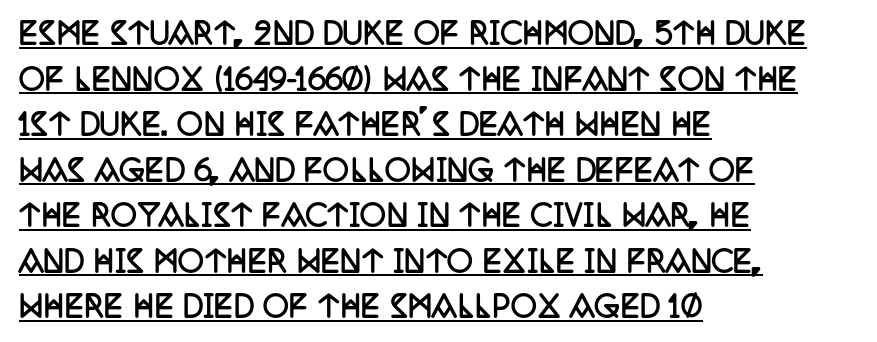
The image shows 29 px semibold, condensed serif type, upright; set left-aligned, normal line spacing (1.57x), normal letter spacing, underlined; low stroke contrast and a large x-height.
